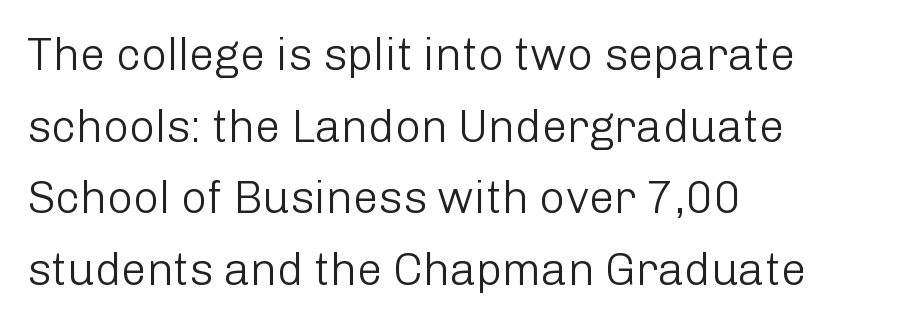
Q: Is the text bold? A: No.
Q: Is the text italic (slanted)? A: No, it is upright.
Q: Is the typeface a serif or a sans-serif typeface? A: Sans-serif.
Q: Is the text underlined? A: No.
Q: How is the paragraph aligned? A: Left-aligned.
Q: Is the spacing between letters normal or unusually wide? A: Normal.
Q: Is the spacing between lines tight, normal or loose? A: Normal.
Q: Width (condensed, normal, or wide)? A: Normal.
Q: Stroke contrast? A: Low.
Q: x-height? A: Medium.
Q: Monospaced? A: No.
